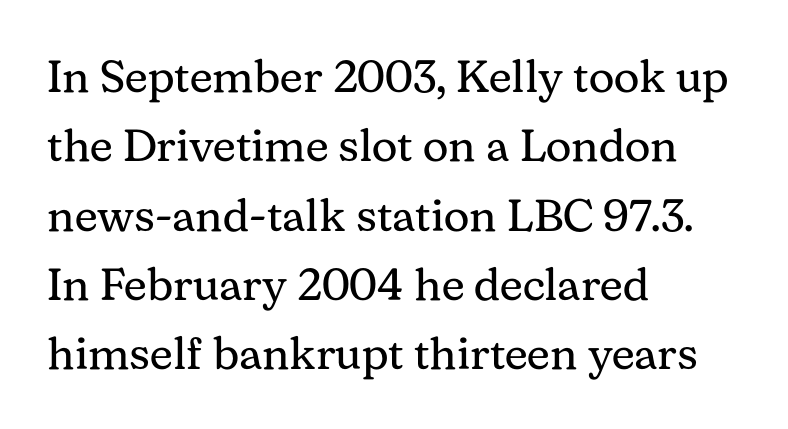
The passage shown is not underscored anywhere. The type sits square on the baseline with zero lean. Layout note: lines flush left. Nothing unusual about the tracking: characters are spaced as the font intends. What kind of face is this? One with serifs. The designer left line spacing at the default.
